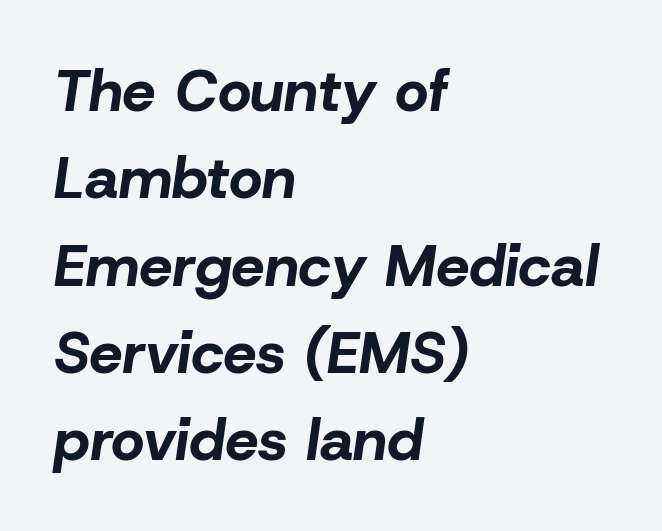
Q: Is the text bold? A: Yes.
Q: Is the text italic (slanted)? A: Yes, it leans right by about 8 degrees.
Q: Is the text underlined? A: No.
Q: How is the paragraph aligned? A: Left-aligned.
Q: Is the spacing between letters normal or unusually wide? A: Normal.
Q: Is the spacing between lines tight, normal or loose? A: Normal.
Q: Width (condensed, normal, or wide)? A: Normal.
Q: Stroke contrast? A: Low.
Q: x-height? A: Medium.
Q: Monospaced? A: No.
